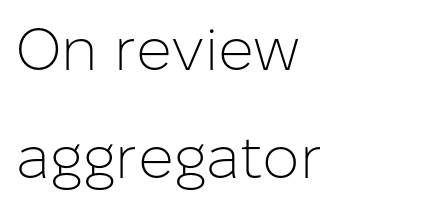
{"serif": "no", "italic": "no", "bold": "no", "weight": "light", "width": "normal", "stroke_contrast": "low", "x_height": "medium", "monospaced": "no", "underline": "no", "align": "left", "line_spacing_ratio": 1.83, "letter_spacing": "normal", "letter_spacing_em": 0.0, "glyph_px": 59}
